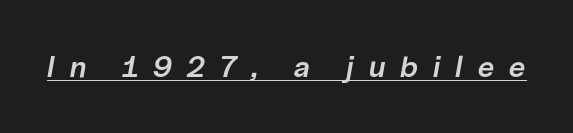
{"italic": "yes", "lean": "right", "slant_degrees": 10, "bold": "semi", "weight": "semibold", "width": "normal", "stroke_contrast": "low", "x_height": "medium", "monospaced": "no", "underline": "yes", "letter_spacing": "wide", "letter_spacing_em": 0.47, "glyph_px": 30}
